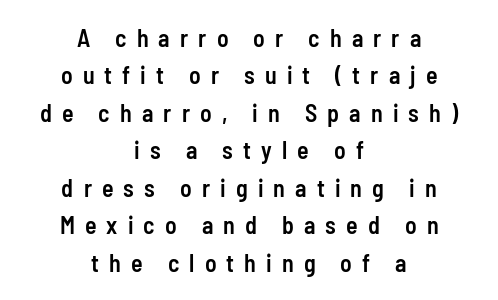
The image shows 24 px text type, upright; set centered, normal line spacing (1.56x), unusually wide letter spacing (+0.42 em), not underlined.
